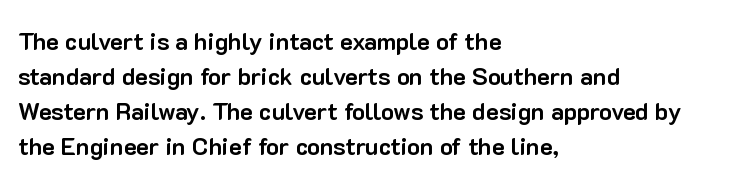
{"italic": "no", "bold": "yes", "underline": "no", "align": "left", "line_spacing": "normal", "line_spacing_ratio": 1.46, "letter_spacing": "normal", "letter_spacing_em": 0.0, "glyph_px": 24}
